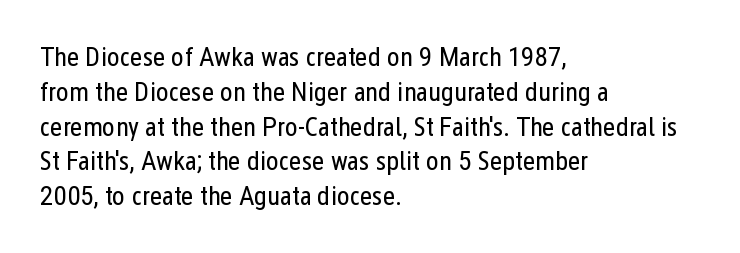
Q: Is the text bold? A: No.
Q: Is the text italic (slanted)? A: No, it is upright.
Q: Is the text underlined? A: No.
Q: How is the paragraph aligned? A: Left-aligned.
Q: Is the spacing between letters normal or unusually wide? A: Normal.
Q: Is the spacing between lines tight, normal or loose? A: Normal.
